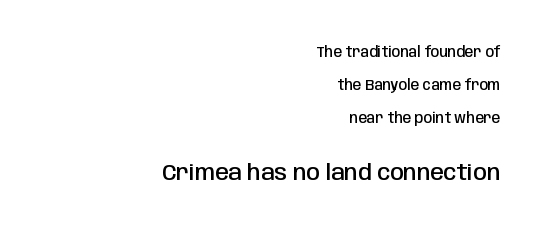
{"italic": "no", "bold": "semi", "underline": "no", "align": "right", "line_spacing": "loose", "line_spacing_ratio": 2.37, "letter_spacing": "normal", "letter_spacing_em": 0.0, "larger_block": "second", "size_ratio": 1.57, "glyph_px": 22}
